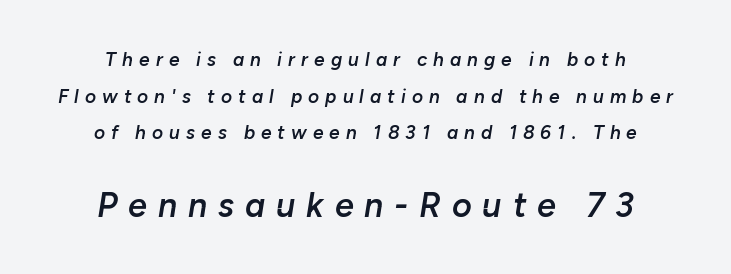
Larger block? The one below; the one above is distinctly smaller. Is this a fixed-width face? No — the glyphs have proportional, varying widths. Plain, unruled lines of type. Interline gaps are noticeably wide in this sample. The paragraph has two soft edges and a firm central axis. How are the letters spaced? Widely, with obvious added tracking.
